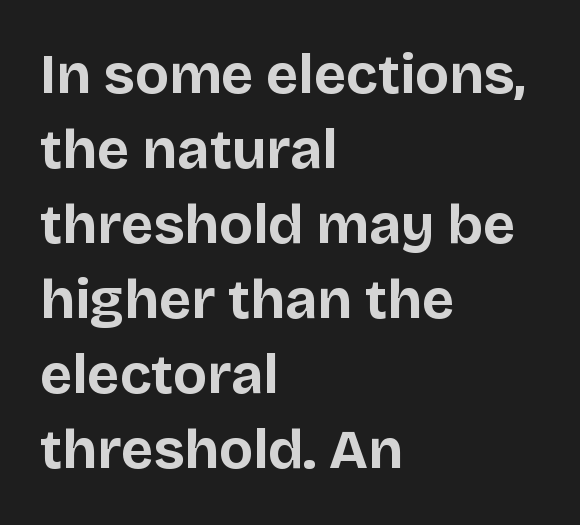
Q: Is the text bold? A: Yes.
Q: Is the text italic (slanted)? A: No, it is upright.
Q: Is the typeface a serif or a sans-serif typeface? A: Sans-serif.
Q: Is the text underlined? A: No.
Q: How is the paragraph aligned? A: Left-aligned.
Q: Is the spacing between letters normal or unusually wide? A: Normal.
Q: Is the spacing between lines tight, normal or loose? A: Normal.
Q: Width (condensed, normal, or wide)? A: Normal.
Q: Stroke contrast? A: Low.
Q: x-height? A: Large.
Q: Monospaced? A: No.
